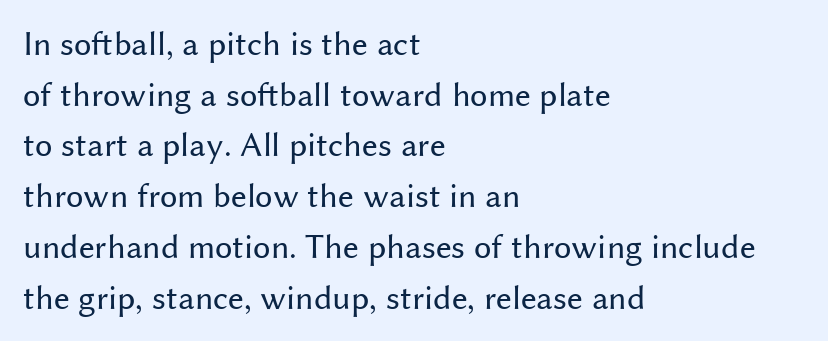
The face looks like a standard text weight, possibly lighter. Ascenders rise straight up at ninety degrees. Honestly, the row spacing looks completely unremarkable. This sample is left-justified, so line endings fall wherever the words run out. The gap between lines stays unmarked.
